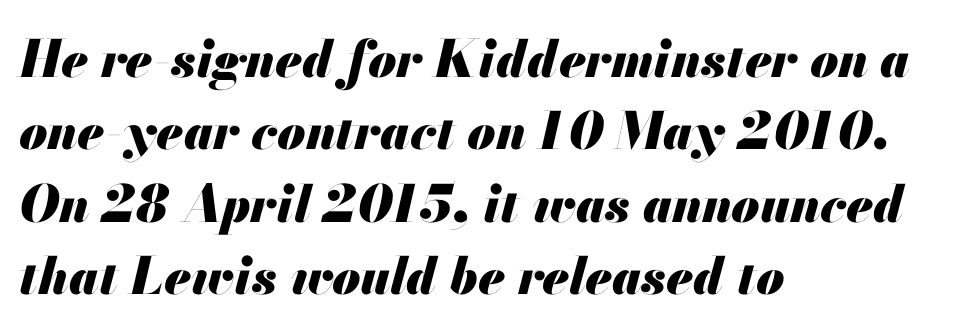
The image shows 51 px heavy type, italic (leaning right); set left-aligned, normal line spacing (1.42x), normal letter spacing, not underlined; medium stroke contrast and a small x-height.
